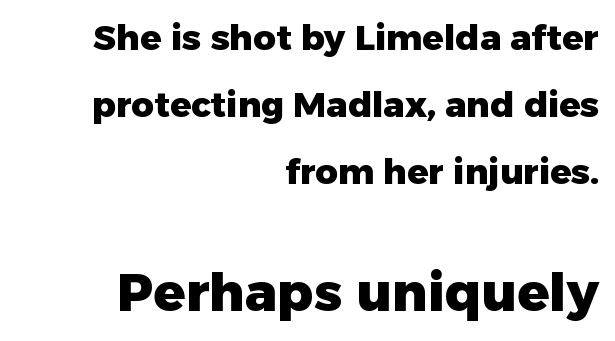
The second block has been scaled up relative to the first. Caption: multi-line text, flush right, ragged left. Glance below the letters and you will spot only blank space. If you drew a line through each stem, it would be perfectly vertical. The vertical gap from one line to the next is large.
